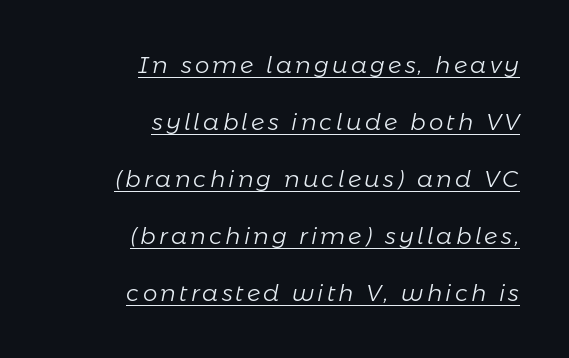
The image shows 23 px text type, italic (leaning right); set right-aligned, loose line spacing (2.48x), underlined.
